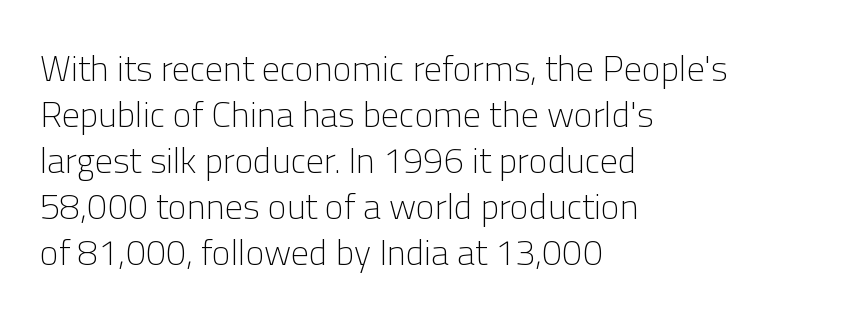
Q: Is the text bold? A: No.
Q: Is the text italic (slanted)? A: No, it is upright.
Q: Is the typeface a serif or a sans-serif typeface? A: Sans-serif.
Q: Is the text underlined? A: No.
Q: How is the paragraph aligned? A: Left-aligned.
Q: Is the spacing between letters normal or unusually wide? A: Normal.
Q: Is the spacing between lines tight, normal or loose? A: Normal.
Q: Width (condensed, normal, or wide)? A: Normal.
Q: Stroke contrast? A: Low.
Q: x-height? A: Medium.
Q: Monospaced? A: No.
